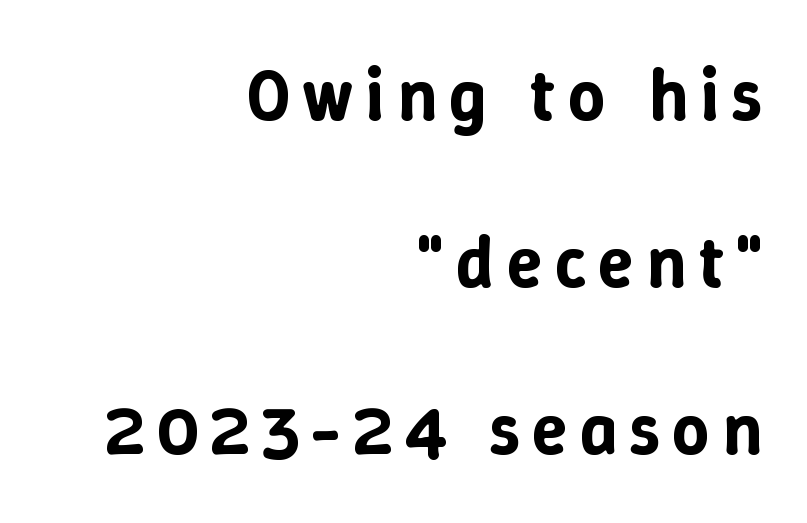
Q: Is the text italic (slanted)? A: No, it is upright.
Q: Is the text underlined? A: No.
Q: How is the paragraph aligned? A: Right-aligned.
Q: Is the spacing between lines tight, normal or loose? A: Loose.
Q: Width (condensed, normal, or wide)? A: Normal.
Q: Stroke contrast? A: Low.
Q: x-height? A: Medium.
Q: Monospaced? A: No.
